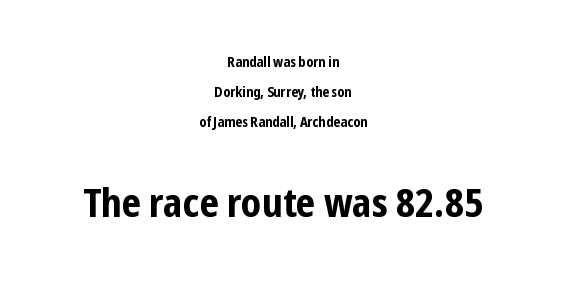
{"serif": "no", "italic": "no", "bold": "yes", "weight": "bold", "width": "condensed", "stroke_contrast": "low", "x_height": "medium", "monospaced": "no", "underline": "no", "align": "center", "line_spacing": "loose", "line_spacing_ratio": 2.15, "letter_spacing": "normal", "letter_spacing_em": 0.0, "larger_block": "second", "size_ratio": 2.86, "glyph_px": 40}
